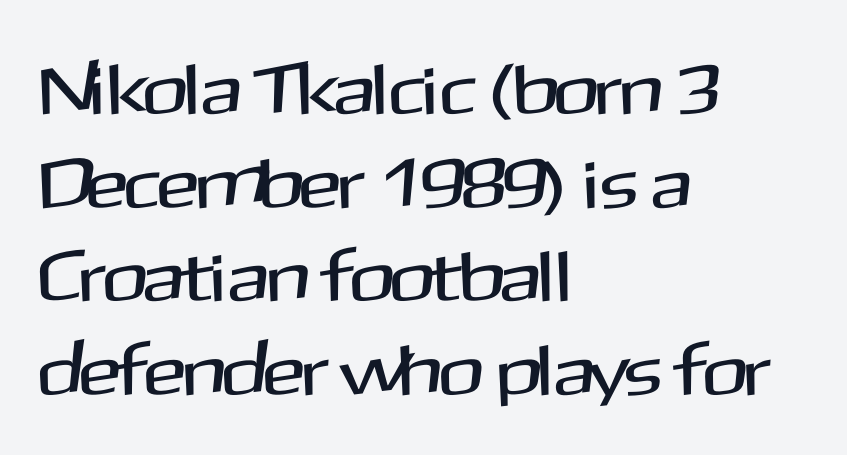
Notice how the stems are strictly vertical — no italics here. The specimen omits any rule beneath the text block's lines. The line-height multiplier appears to be the usual default. The typesetter chose a ragged-right arrangement here. The font family rendered here belongs to the sans-serif group.
